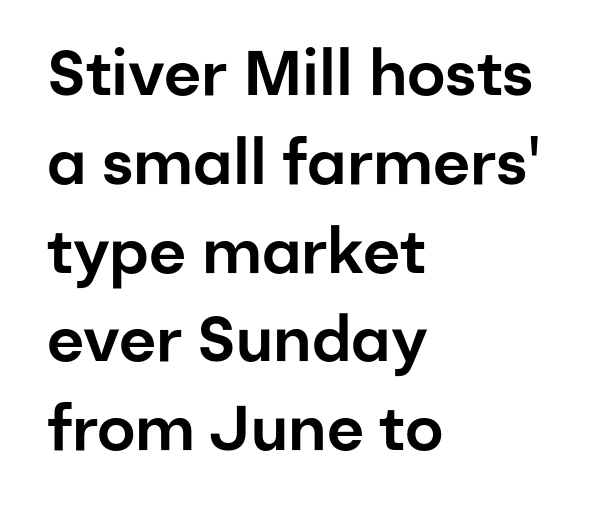
Q: Is the text italic (slanted)? A: No, it is upright.
Q: Is the typeface a serif or a sans-serif typeface? A: Sans-serif.
Q: Is the text underlined? A: No.
Q: How is the paragraph aligned? A: Left-aligned.
Q: Is the spacing between letters normal or unusually wide? A: Normal.
Q: Is the spacing between lines tight, normal or loose? A: Normal.
Q: Width (condensed, normal, or wide)? A: Normal.
Q: Stroke contrast? A: Low.
Q: x-height? A: Medium.
Q: Monospaced? A: No.
